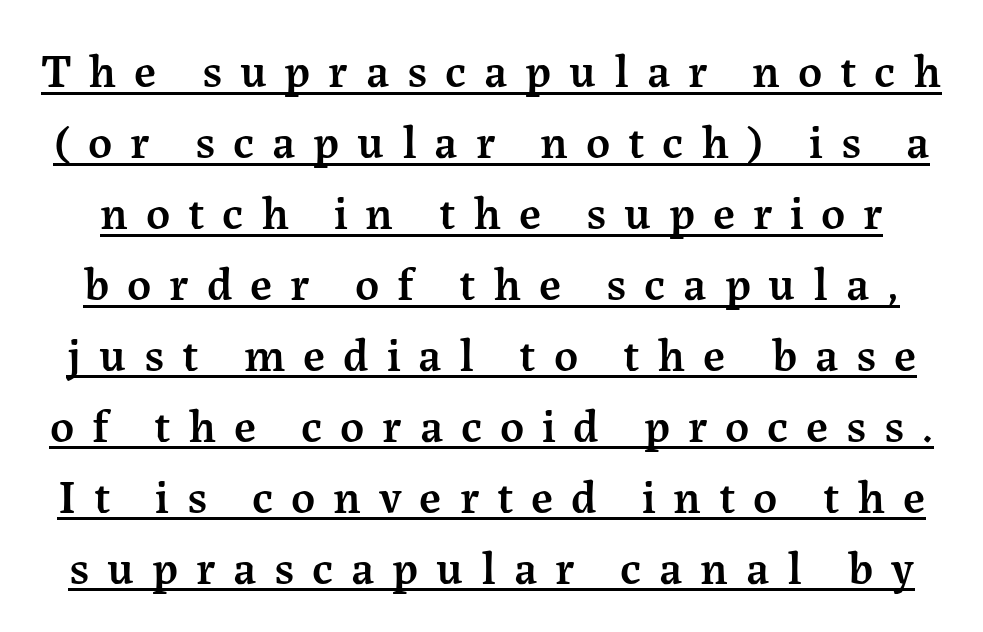
The letters advance in unequal steps, a hallmark of proportional type. Posture: vertical. Quick note: interline space is typical. You can tell from the footed stems that serif type was used. The rendering inserts visible extra space after every character. Students, observe the line beneath the letters — that is underlining.
